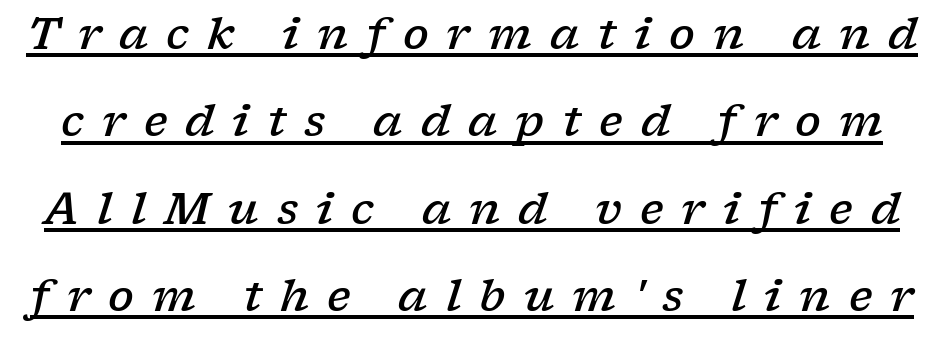
Q: Is the text bold? A: Semi-bold.
Q: Is the text italic (slanted)? A: Yes, it leans right by about 17 degrees.
Q: Is the typeface a serif or a sans-serif typeface? A: Serif.
Q: Is the text underlined? A: Yes.
Q: Is the spacing between letters normal or unusually wide? A: Unusually wide.
Q: Is the spacing between lines tight, normal or loose? A: Loose.
Q: Width (condensed, normal, or wide)? A: Wide.
Q: Stroke contrast? A: Low.
Q: x-height? A: Medium.
Q: Monospaced? A: No.
